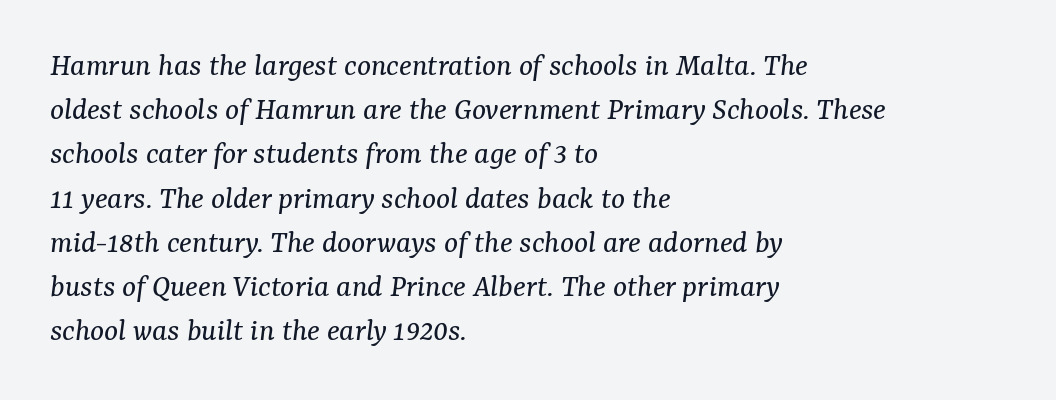
{"serif": "yes", "italic": "yes", "lean": "right", "slant_degrees": 7, "bold": "no", "weight": "regular", "width": "normal", "stroke_contrast": "medium", "x_height": "medium", "monospaced": "no", "underline": "no", "align": "left", "line_spacing": "normal", "line_spacing_ratio": 1.34, "letter_spacing": "normal", "letter_spacing_em": 0.0, "glyph_px": 33}
